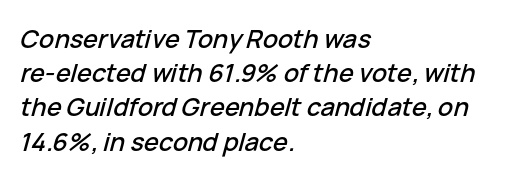
Q: Is the text italic (slanted)? A: Yes, it leans right by about 15 degrees.
Q: Is the text underlined? A: No.
Q: How is the paragraph aligned? A: Left-aligned.
Q: Is the spacing between letters normal or unusually wide? A: Normal.
Q: Is the spacing between lines tight, normal or loose? A: Normal.
